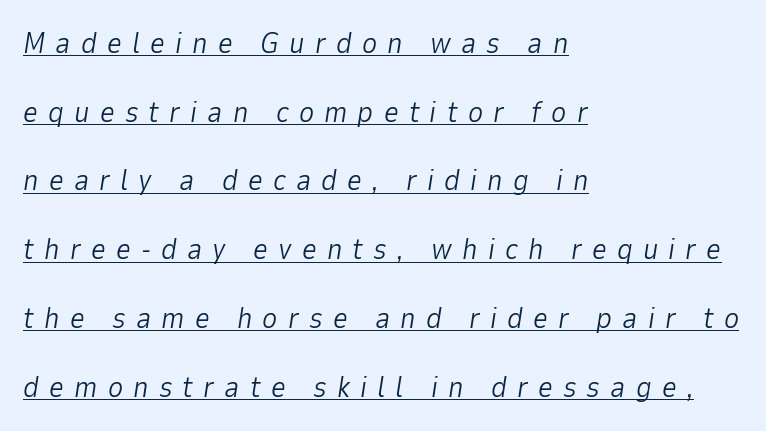
The image shows 29 px light type, italic (leaning right); set left-aligned, loose line spacing (2.37x), unusually wide letter spacing (+0.35 em), underlined; low stroke contrast and a medium x-height.
